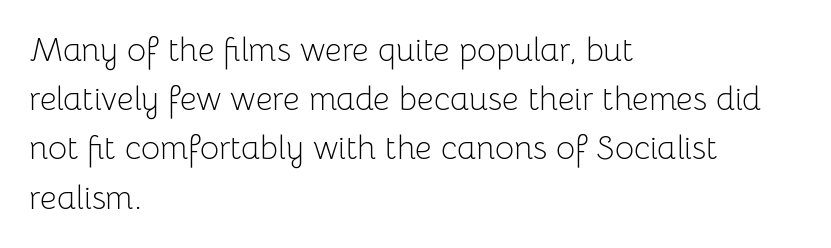
The image shows 33 px light sans-serif type, upright; set left-aligned, normal line spacing (1.49x), normal letter spacing, not underlined; low stroke contrast and a medium x-height.
